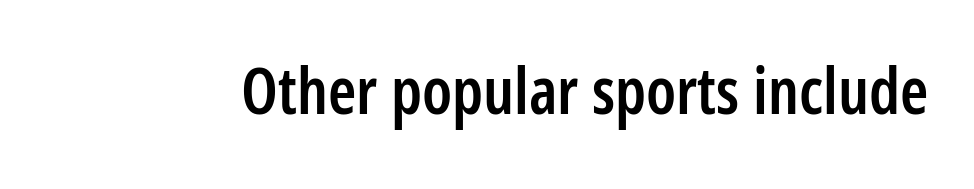
{"serif": "no", "italic": "no", "bold": "semi", "weight": "semibold", "width": "condensed", "stroke_contrast": "low", "x_height": "medium", "monospaced": "no", "underline": "no", "letter_spacing": "normal", "letter_spacing_em": 0.0, "glyph_px": 64}
